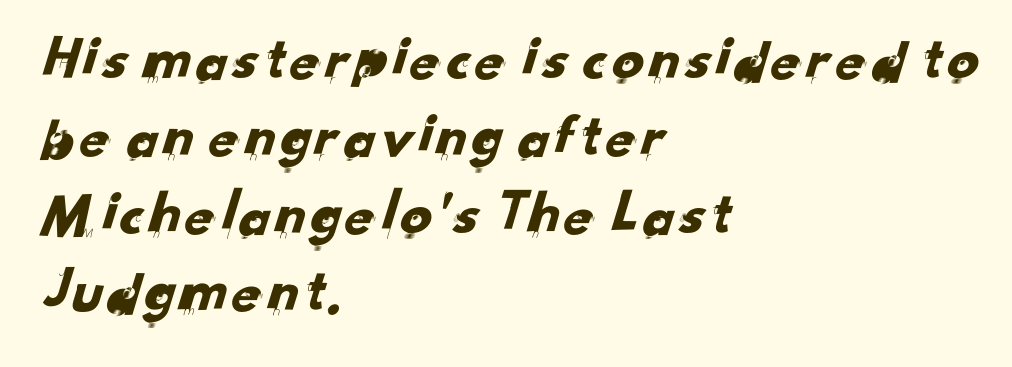
{"serif": "no", "width": "normal", "stroke_contrast": "low", "x_height": "small", "monospaced": "no", "underline": "no", "align": "left", "line_spacing_ratio": 1.23, "letter_spacing": "normal", "letter_spacing_em": 0.0, "glyph_px": 63}
